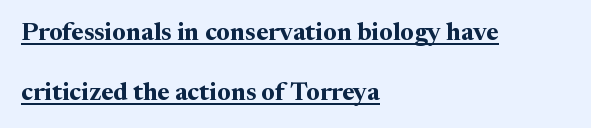
Q: Is the text bold? A: Yes.
Q: Is the text italic (slanted)? A: No, it is upright.
Q: Is the text underlined? A: Yes.
Q: How is the paragraph aligned? A: Left-aligned.
Q: Is the spacing between letters normal or unusually wide? A: Normal.
Q: Is the spacing between lines tight, normal or loose? A: Loose.
